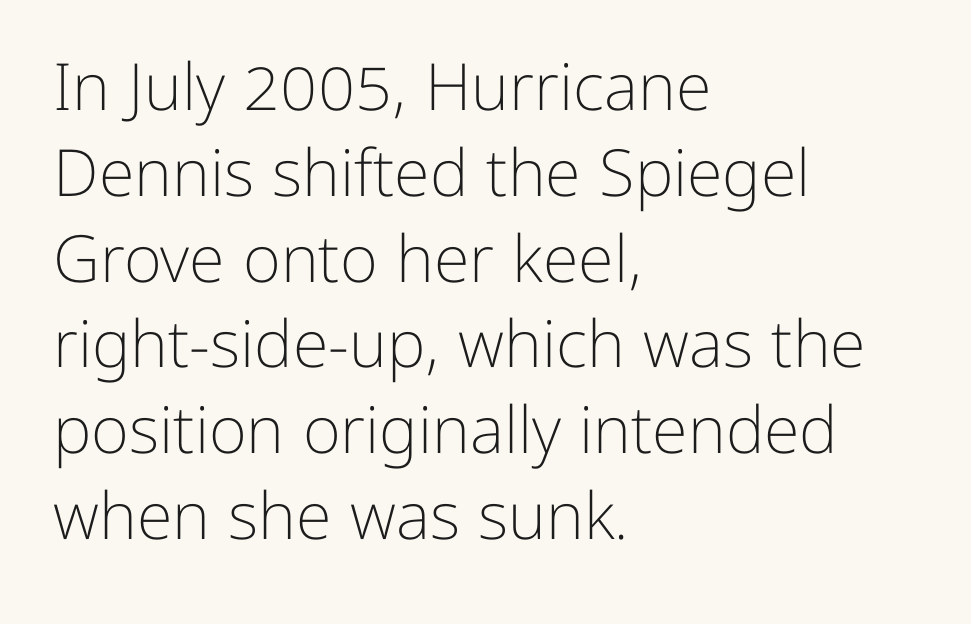
The image shows 65 px light sans-serif type, upright; set left-aligned, normal line spacing (1.32x), normal letter spacing, not underlined; low stroke contrast and a medium x-height.
